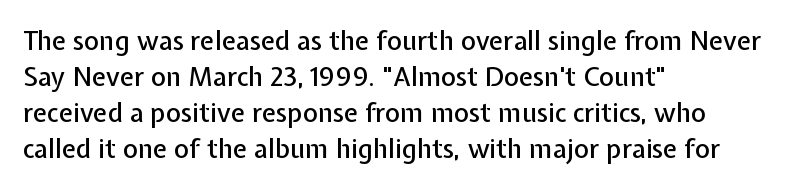
Q: Is the text italic (slanted)? A: No, it is upright.
Q: Is the text underlined? A: No.
Q: How is the paragraph aligned? A: Left-aligned.
Q: Is the spacing between letters normal or unusually wide? A: Normal.
Q: Is the spacing between lines tight, normal or loose? A: Normal.
